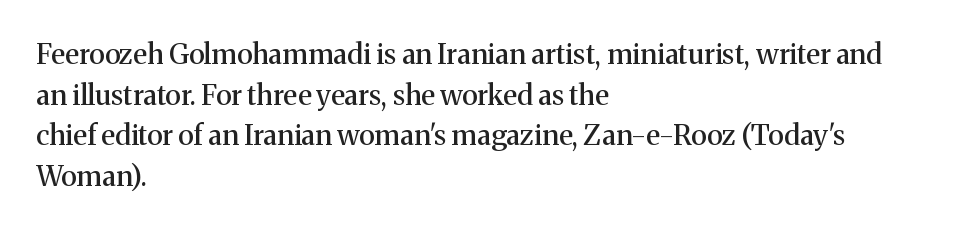
The specimen reads as upright at a glance. The gap between lines stays unmarked. The rendering uses natural spacing where letterforms have individual widths. Inter-character spacing is left at the font's built-in metrics. Examine the stroke ends and you'll spot serifs. Does the leading feel generous? No, just average.
